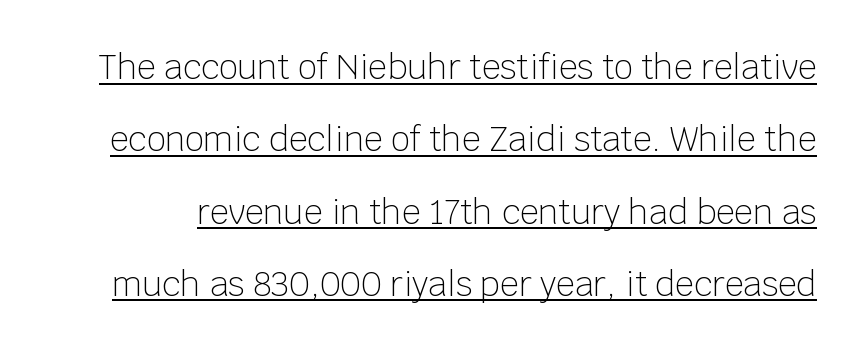
Q: Is the text bold? A: No.
Q: Is the text italic (slanted)? A: No, it is upright.
Q: Is the typeface a serif or a sans-serif typeface? A: Sans-serif.
Q: Is the text underlined? A: Yes.
Q: Is the spacing between letters normal or unusually wide? A: Normal.
Q: Is the spacing between lines tight, normal or loose? A: Loose.
Q: Width (condensed, normal, or wide)? A: Normal.
Q: Stroke contrast? A: Low.
Q: x-height? A: Large.
Q: Monospaced? A: No.
